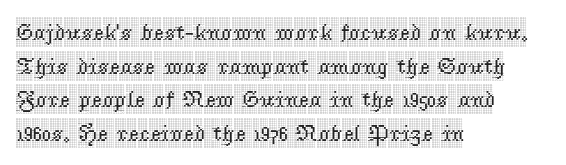
Q: Is the text italic (slanted)? A: No, it is upright.
Q: Is the text underlined? A: No.
Q: How is the paragraph aligned? A: Left-aligned.
Q: Is the spacing between letters normal or unusually wide? A: Normal.
Q: Is the spacing between lines tight, normal or loose? A: Normal.
